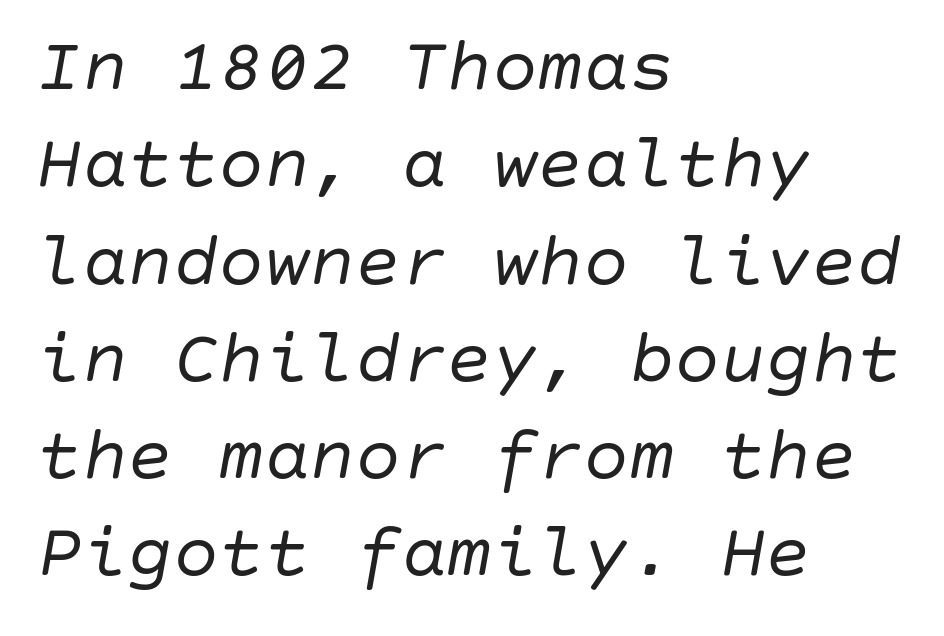
Q: Is the text bold? A: No.
Q: Is the text italic (slanted)? A: Yes, it leans right by about 10 degrees.
Q: Is the text underlined? A: No.
Q: How is the paragraph aligned? A: Left-aligned.
Q: Is the spacing between letters normal or unusually wide? A: Normal.
Q: Is the spacing between lines tight, normal or loose? A: Normal.
Q: Width (condensed, normal, or wide)? A: Normal.
Q: Stroke contrast? A: Low.
Q: x-height? A: Large.
